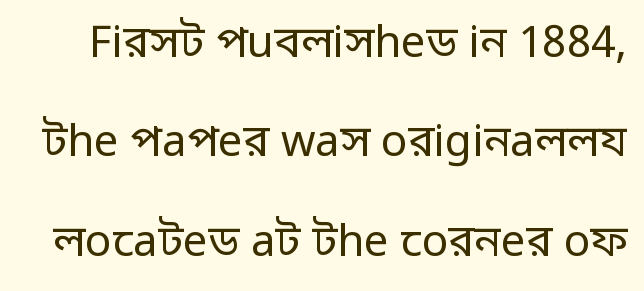
{"serif": "no", "italic": "no", "bold": "no", "weight": "regular", "width": "normal", "stroke_contrast": "low", "x_height": "medium", "monospaced": "no", "underline": "no", "line_spacing": "loose", "line_spacing_ratio": 2.26, "letter_spacing": "normal", "letter_spacing_em": 0.0, "glyph_px": 44}
